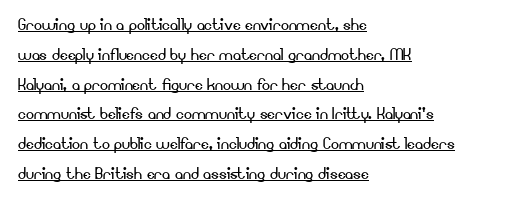
Q: Is the text bold? A: No.
Q: Is the text italic (slanted)? A: No, it is upright.
Q: Is the text underlined? A: Yes.
Q: How is the paragraph aligned? A: Left-aligned.
Q: Is the spacing between letters normal or unusually wide? A: Normal.
Q: Is the spacing between lines tight, normal or loose? A: Normal.
